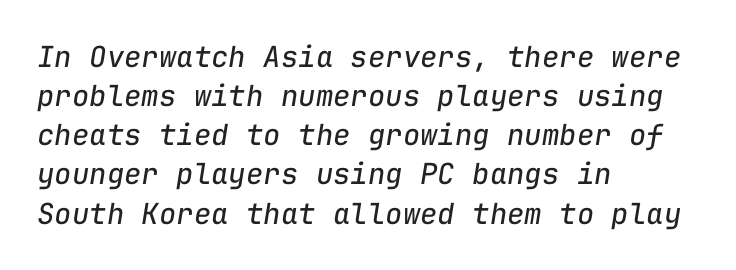
{"italic": "yes", "lean": "right", "slant_degrees": 9, "bold": "no", "weight": "regular", "width": "normal", "stroke_contrast": "low", "x_height": "medium", "monospaced": "yes", "underline": "no", "align": "left", "line_spacing": "normal", "line_spacing_ratio": 1.35, "letter_spacing": "normal", "letter_spacing_em": 0.0, "glyph_px": 29}
